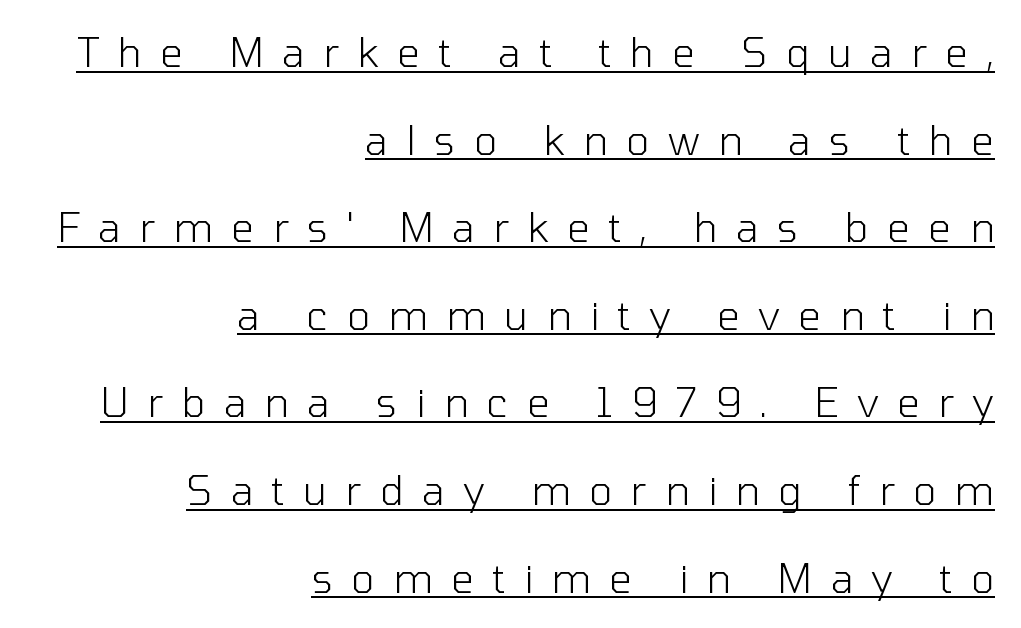
{"serif": "no", "italic": "no", "bold": "no", "weight": "light", "width": "normal", "stroke_contrast": "low", "x_height": "medium", "monospaced": "no", "underline": "yes", "align": "right", "line_spacing": "loose", "line_spacing_ratio": 2.19, "letter_spacing": "wide", "letter_spacing_em": 0.46, "glyph_px": 40}
